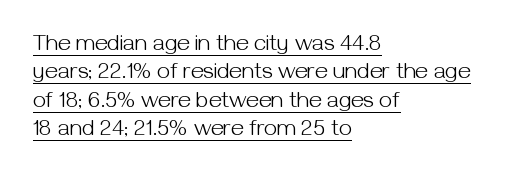
Q: Is the text bold? A: No.
Q: Is the text italic (slanted)? A: No, it is upright.
Q: Is the text underlined? A: Yes.
Q: How is the paragraph aligned? A: Left-aligned.
Q: Is the spacing between letters normal or unusually wide? A: Normal.
